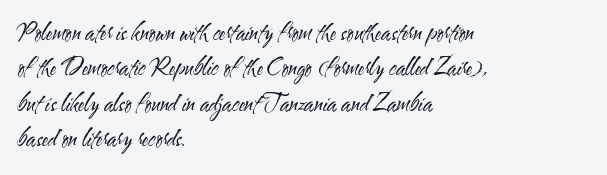
The image shows 23 px text type; set left-aligned, normal line spacing (1.54x), normal letter spacing, not underlined.
